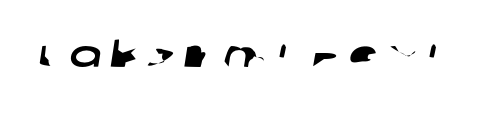
The image shows 38 px wide sans-serif type; set unusually wide letter spacing (+0.26 em), not underlined; low stroke contrast and a large x-height.
